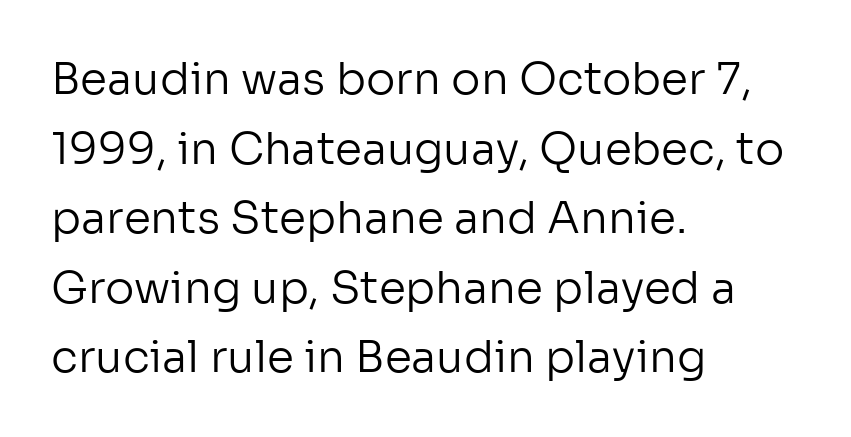
Q: Is the text bold? A: No.
Q: Is the text italic (slanted)? A: No, it is upright.
Q: Is the typeface a serif or a sans-serif typeface? A: Sans-serif.
Q: Is the text underlined? A: No.
Q: How is the paragraph aligned? A: Left-aligned.
Q: Is the spacing between letters normal or unusually wide? A: Normal.
Q: Is the spacing between lines tight, normal or loose? A: Normal.
Q: Width (condensed, normal, or wide)? A: Normal.
Q: Stroke contrast? A: Low.
Q: x-height? A: Medium.
Q: Monospaced? A: No.
